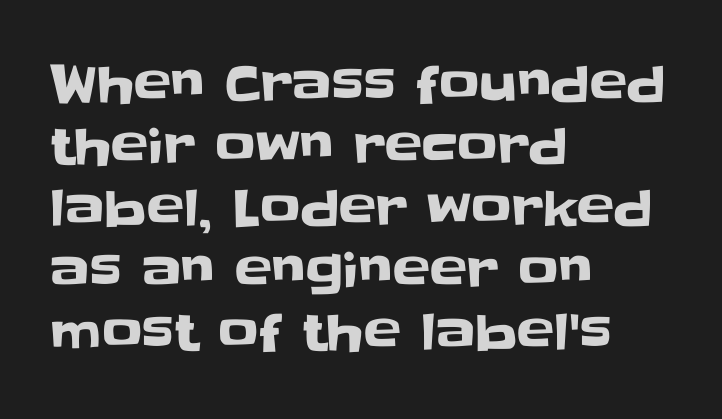
{"serif": "no", "italic": "no", "width": "normal", "stroke_contrast": "low", "x_height": "large", "monospaced": "no", "underline": "no", "align": "left", "line_spacing_ratio": 1.24, "letter_spacing": "normal", "letter_spacing_em": 0.0, "glyph_px": 50}
